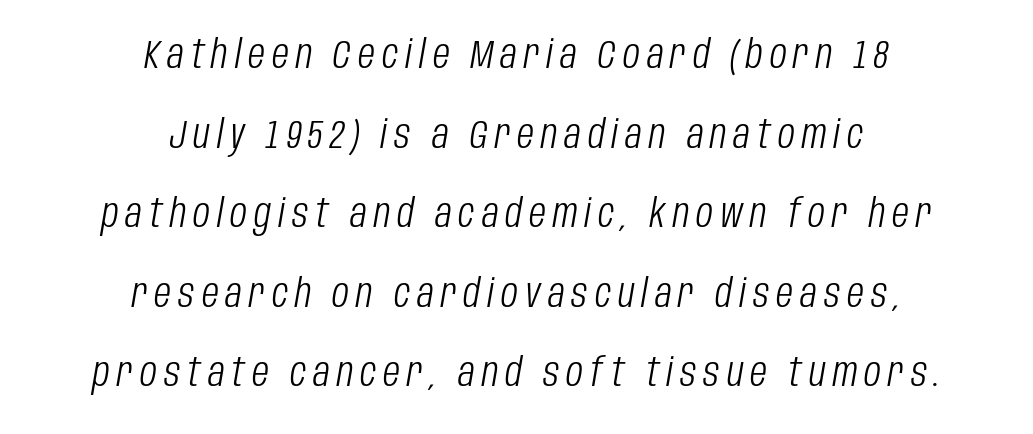
A typesetter would call this proportional, since set widths differ per character. Weight class: somewhere from thin through regular. Notice how the passage keeps no hard edge, just a central spine. When letters slant like this, we call the style italic. Interline gaps are noticeably wide in this sample.
